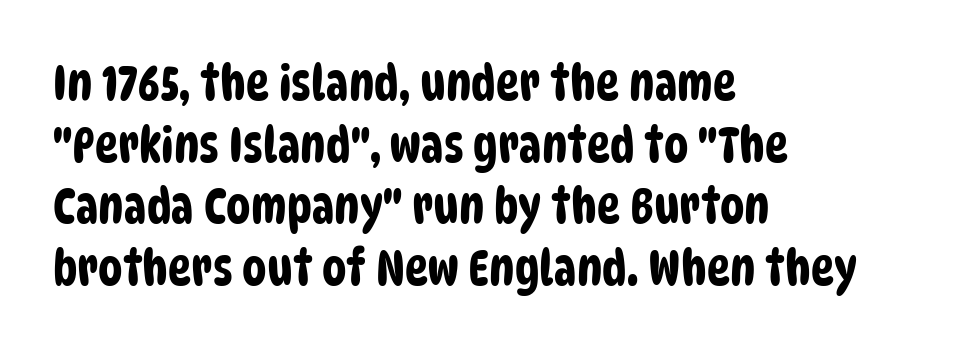
{"serif": "no", "width": "condensed", "stroke_contrast": "low", "x_height": "large", "monospaced": "no", "underline": "no", "align": "left", "line_spacing": "normal", "line_spacing_ratio": 1.26, "letter_spacing": "normal", "letter_spacing_em": 0.0, "glyph_px": 49}
